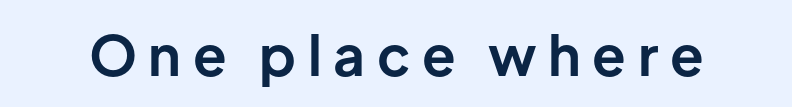
{"serif": "no", "italic": "no", "bold": "yes", "weight": "bold", "width": "normal", "stroke_contrast": "low", "x_height": "medium", "monospaced": "no", "underline": "no", "letter_spacing": "wide", "letter_spacing_em": 0.21, "glyph_px": 55}
